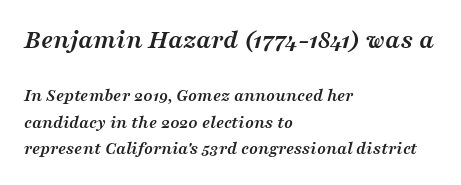
Q: Is the text bold? A: Yes.
Q: Is the text italic (slanted)? A: Yes, it leans right by about 16 degrees.
Q: Is the text underlined? A: No.
Q: How is the paragraph aligned? A: Left-aligned.
Q: Is the spacing between letters normal or unusually wide? A: Normal.
Q: Is the spacing between lines tight, normal or loose? A: Normal.
Q: Which block of text is set in a larger size, the first (top) or the second (bottom)? A: The first (top) one.
